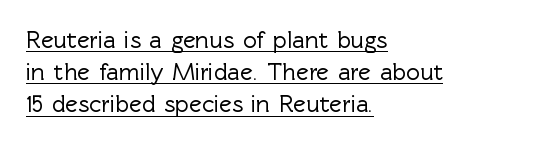
{"italic": "no", "underline": "yes", "align": "left", "line_spacing": "normal", "line_spacing_ratio": 1.34, "letter_spacing": "normal", "letter_spacing_em": 0.0, "glyph_px": 24}
